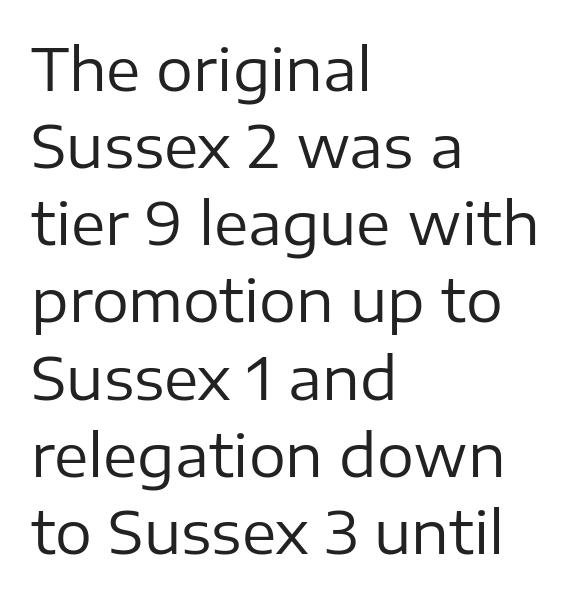
Does extra space separate the letters? No, they use regular spacing. Regarding serifs, this sample does without them. Ink coverage per letter is moderate at most. These lines are rendered in a variable-pitch font. Leftover space on each line is placed entirely after the last word.
